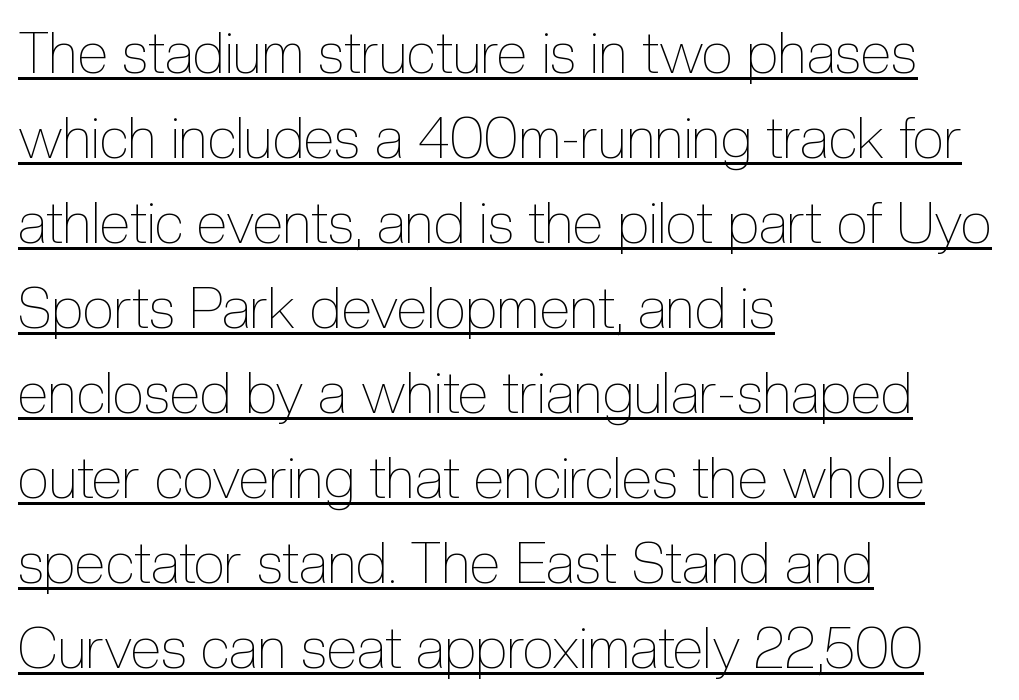
{"italic": "no", "bold": "no", "weight": "thin", "width": "condensed", "x_height": "medium", "monospaced": "no", "underline": "yes", "align": "left", "line_spacing": "normal", "line_spacing_ratio": 1.49, "letter_spacing": "normal", "letter_spacing_em": 0.0, "glyph_px": 57}
